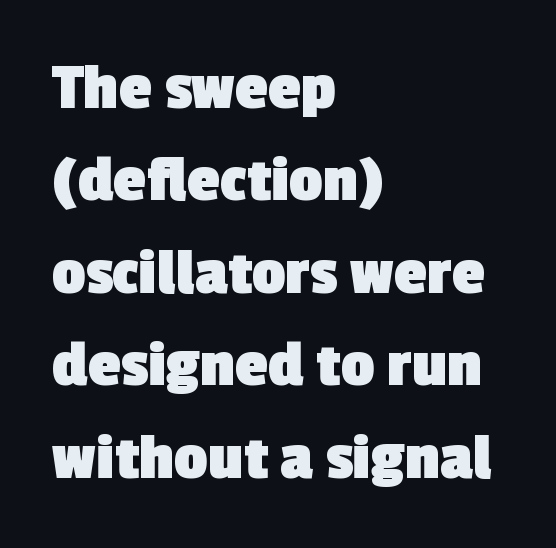
{"serif": "no", "bold": "yes", "weight": "heavy", "width": "normal", "x_height": "medium", "monospaced": "no", "underline": "no", "align": "left", "line_spacing": "normal", "line_spacing_ratio": 1.4, "letter_spacing": "normal", "letter_spacing_em": 0.0, "glyph_px": 66}
